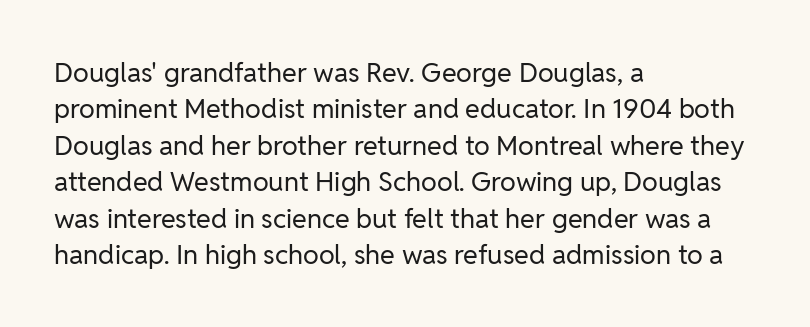
The image shows 27 px text type, upright; set left-aligned, normal line spacing (1.35x), normal letter spacing, not underlined.
